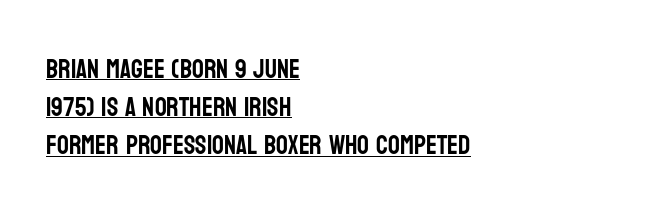
Q: Is the text italic (slanted)? A: No, it is upright.
Q: Is the text underlined? A: Yes.
Q: How is the paragraph aligned? A: Left-aligned.
Q: Is the spacing between letters normal or unusually wide? A: Normal.
Q: Is the spacing between lines tight, normal or loose? A: Normal.
